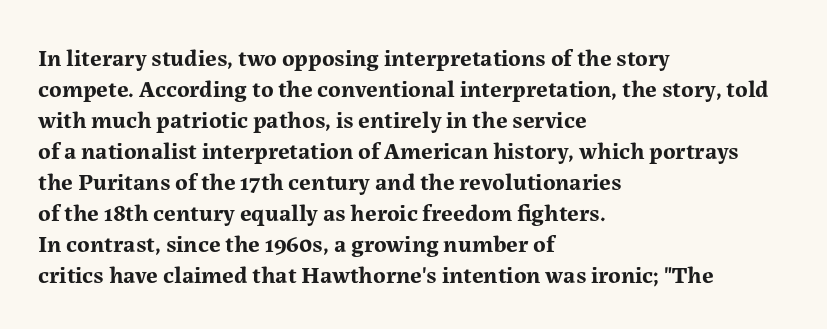
If you measured baseline to baseline, you'd find a middling distance. The specimen reads as upright at a glance. Glyph-to-glyph distance matches everyday printed text. Heavy, bold letterforms. Each row of text sits above clean, open space.
